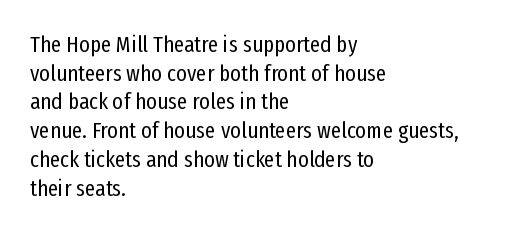
The image shows 23 px text type, upright; set left-aligned, normal line spacing (1.25x), normal letter spacing, not underlined.
